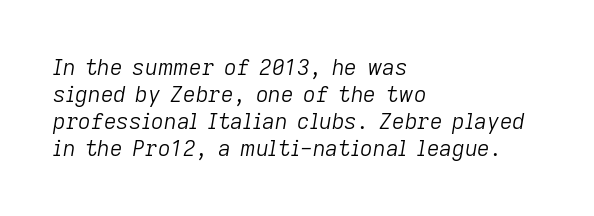
Summary of weight: not heavy and not bold. The tracking reads as untouched default to a designer's eye. No word sits above an underline. Every row of glyphs begins at an identical x-position on the left.
